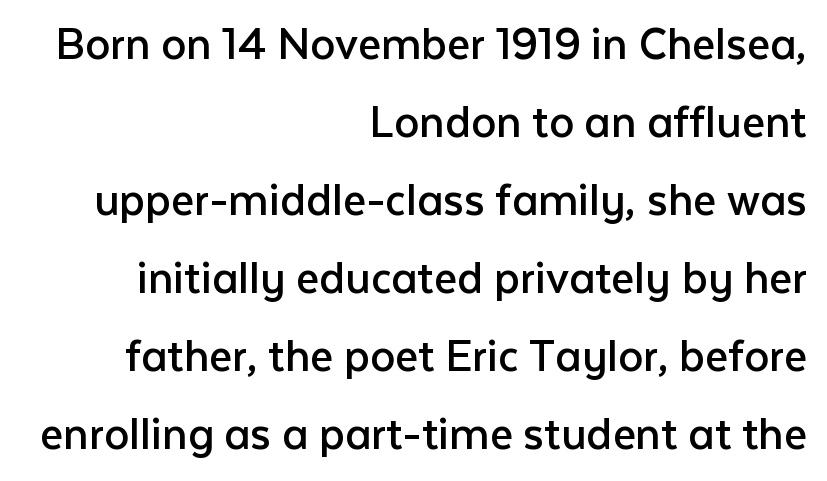
The image shows 50 px regular-weight sans-serif type, upright; set right-aligned, normal line spacing (1.56x), normal letter spacing, not underlined; low stroke contrast and a medium x-height.
